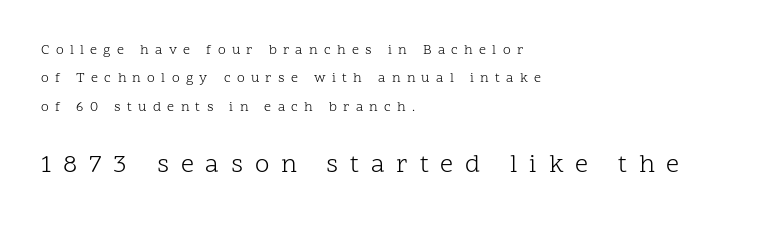
The image shows 26 px text type, upright; set left-aligned, loose line spacing (2.02x), unusually wide letter spacing (+0.45 em), not underlined; the second (bottom) block is 1.86x larger.
